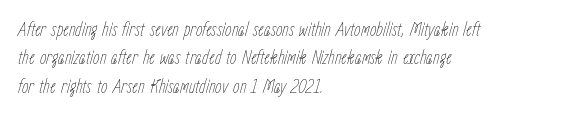
The image shows 21 px text type, italic (leaning right); set left-aligned, normal line spacing (1.35x), normal letter spacing, not underlined.
